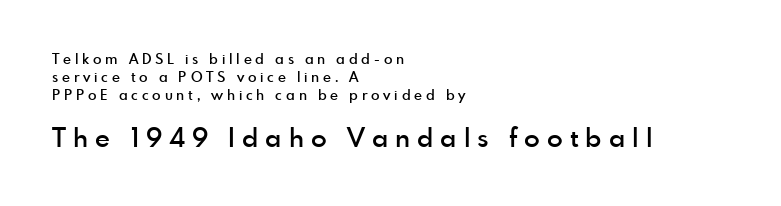
{"italic": "no", "bold": "semi", "underline": "no", "align": "left", "line_spacing": "normal", "line_spacing_ratio": 1.27, "letter_spacing": "wide", "letter_spacing_em": 0.27, "larger_block": "second", "size_ratio": 1.86, "glyph_px": 26}
